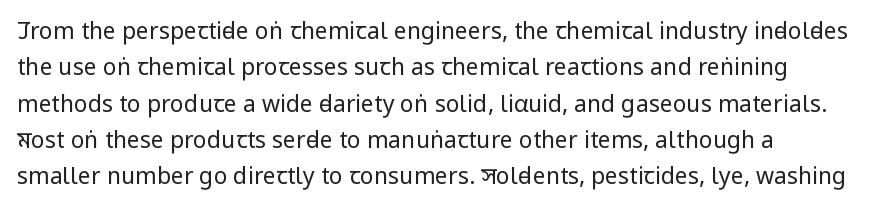
The image shows 23 px text type, upright; set left-aligned, normal line spacing (1.58x), normal letter spacing, not underlined.
